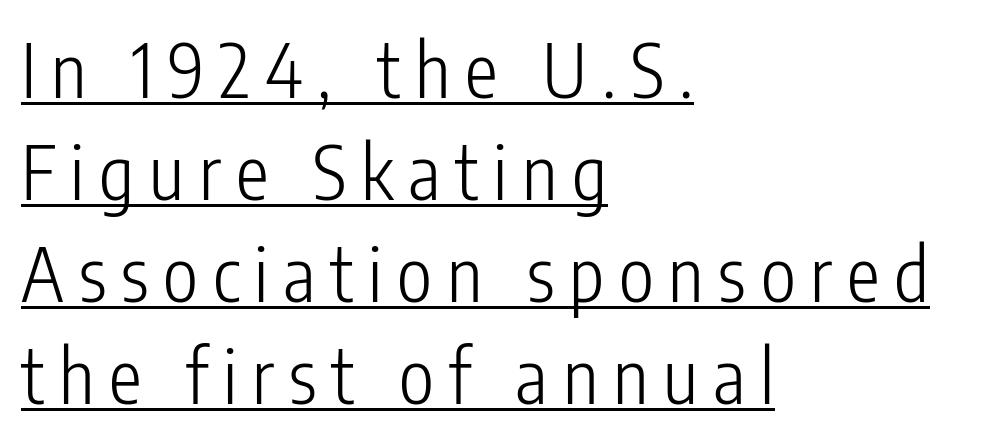
{"serif": "no", "italic": "no", "bold": "no", "weight": "light", "width": "condensed", "stroke_contrast": "low", "x_height": "medium", "monospaced": "no", "underline": "yes", "align": "left", "line_spacing": "normal", "line_spacing_ratio": 1.38, "letter_spacing": "wide", "letter_spacing_em": 0.2, "glyph_px": 74}
